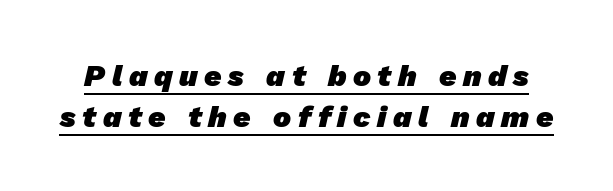
To sum up the face: it is a sans, with no serifs. Strong, thick strokes mark this as bold type. This sample has the flowing, uneven cadence of proportional lettering. Every word sits above its own underline. This sample uses expanded letter spacing, leaving extra air between glyphs.
